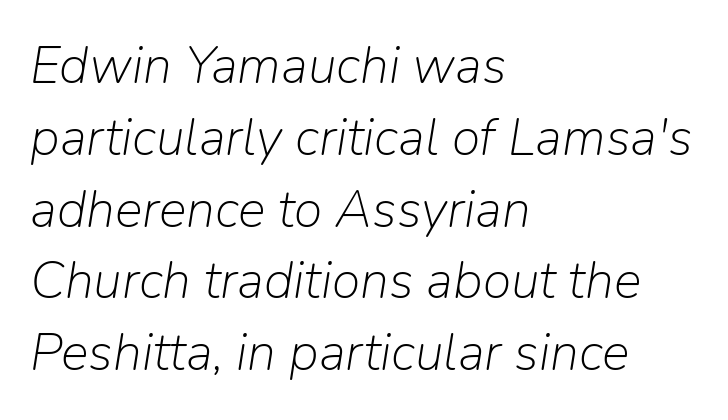
The image shows 52 px light type, italic (leaning right); set left-aligned, normal line spacing (1.38x), normal letter spacing, not underlined; low stroke contrast and a medium x-height.
